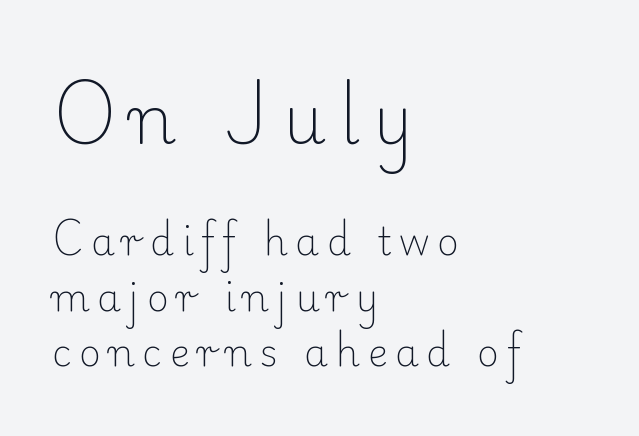
Q: Is the text bold? A: No.
Q: Is the text italic (slanted)? A: No, it is upright.
Q: Is the typeface a serif or a sans-serif typeface? A: Serif.
Q: Is the text underlined? A: No.
Q: How is the paragraph aligned? A: Left-aligned.
Q: Is the spacing between letters normal or unusually wide? A: Unusually wide.
Q: Is the spacing between lines tight, normal or loose? A: Normal.
Q: Which block of text is set in a larger size, the first (top) or the second (bottom)? A: The first (top) one.
Q: Width (condensed, normal, or wide)? A: Normal.
Q: Stroke contrast? A: Low.
Q: x-height? A: Small.
Q: Monospaced? A: No.
